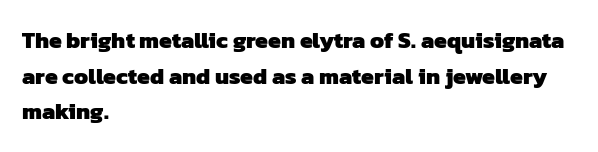
The image shows 23 px bold type; set left-aligned, normal line spacing (1.55x), normal letter spacing, not underlined.
